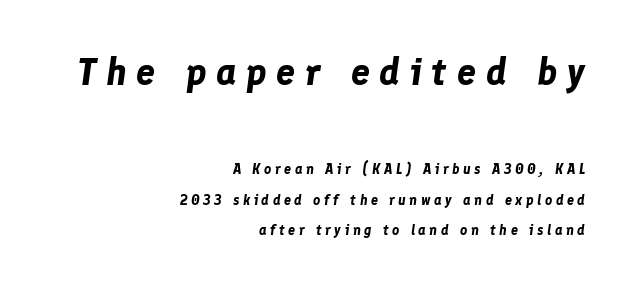
The image shows 38 px bold type, italic (leaning right); set right-aligned, loose line spacing (2.16x), unusually wide letter spacing (+0.25 em), not underlined; the first (top) block is 2.71x larger; low stroke contrast and a medium x-height.
